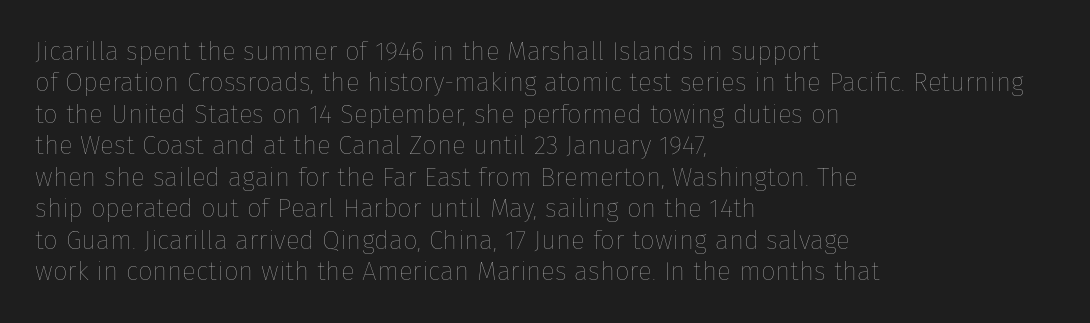
What stands out about the letter spacing? Nothing — it is the standard amount. The rendering anchors every line to the left-hand side. A light-to-regular cut is what we see here. Ordinary non-slanted type is in use.
